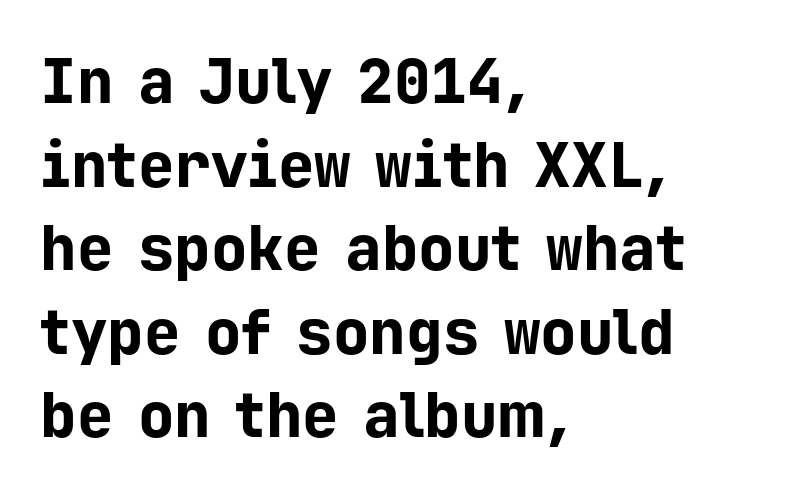
The image shows 61 px bold sans-serif type, upright, monospaced; set left-aligned, normal line spacing (1.37x), normal letter spacing, not underlined; low stroke contrast and a medium x-height.
